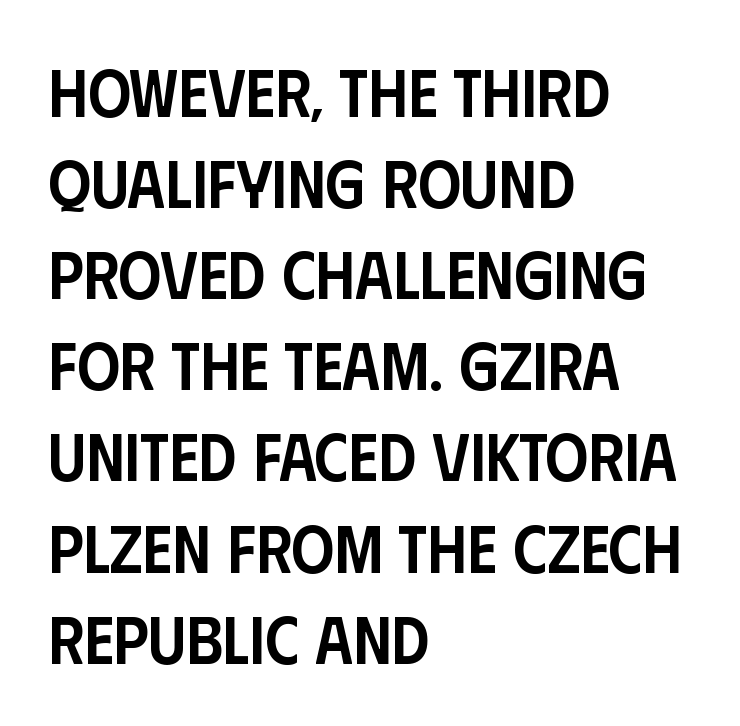
Regular leading. Stroke thickness is moderately raised; the sample reads as semibold. Note the varied advance widths — an 'i' is clearly narrower than an 'm'. These lines were composed using upright roman letters.
